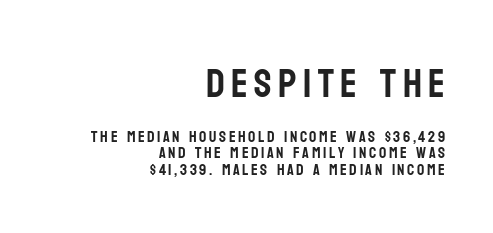
The image shows 40 px condensed sans-serif type, upright; set right-aligned, tight line spacing (1.04x), not underlined; the first (top) block is 2.5x larger; low stroke contrast and a large x-height.
